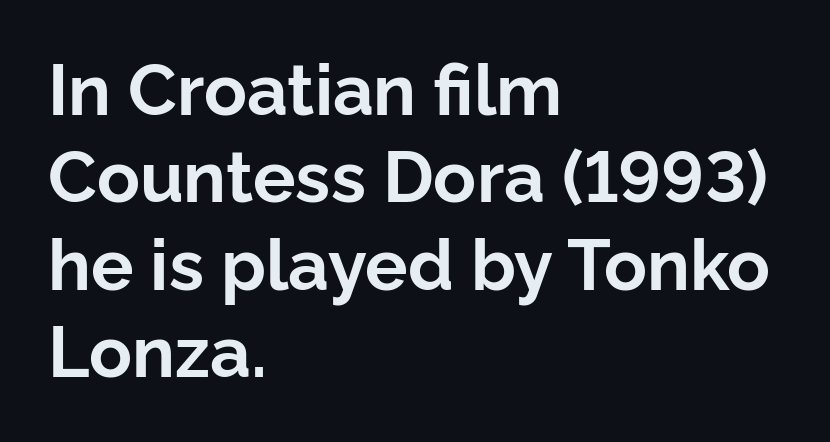
The characters look thick and weighty, a clear bold. The passage shown is typeset with a sans-serif family. A typesetter would mark this as roman, not italic. This rendering leaves character spacing at its baseline value. Glance below the letters and you will spot only blank space.
